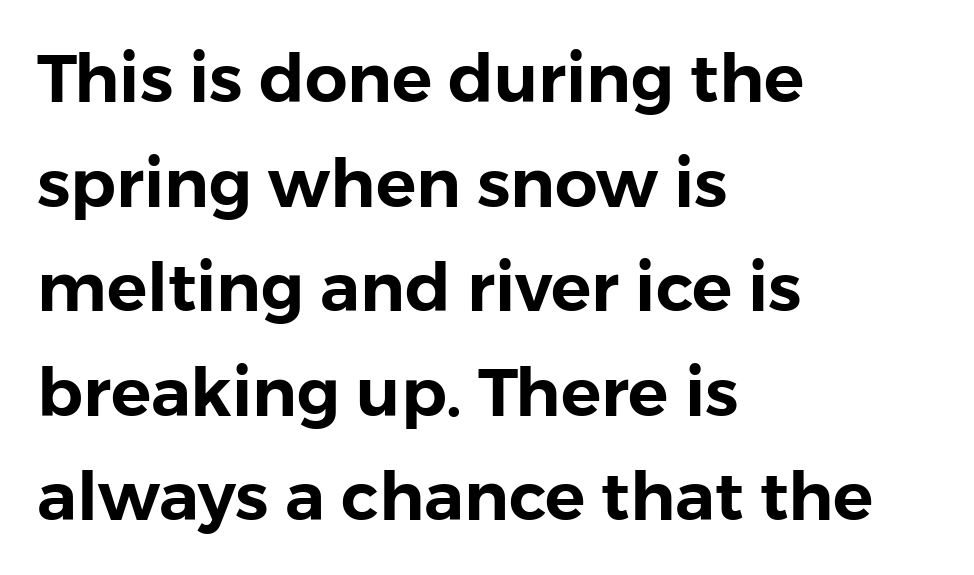
Compared with typical body copy, the letter spacing here is the same. Posture: straight, roman, zero tilt. The block of text has a typical density, with ordinary space between rows. Rule under the text: the space is simply empty. Does the type have serifs? No, each stem ends abruptly. Left-aligned paragraph, ragged on the right.
